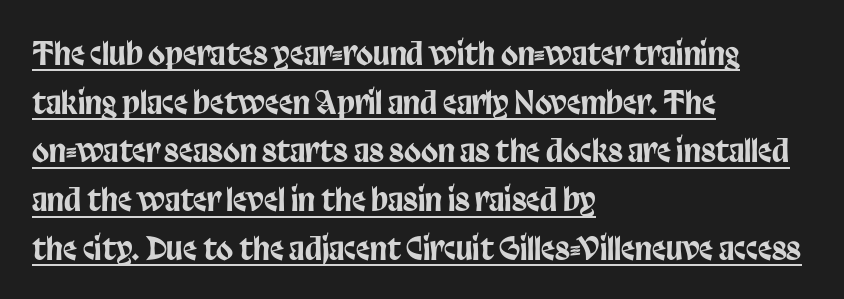
The image shows 31 px condensed sans-serif type, upright; set left-aligned, normal line spacing (1.57x), normal letter spacing, underlined; low stroke contrast and a large x-height.
